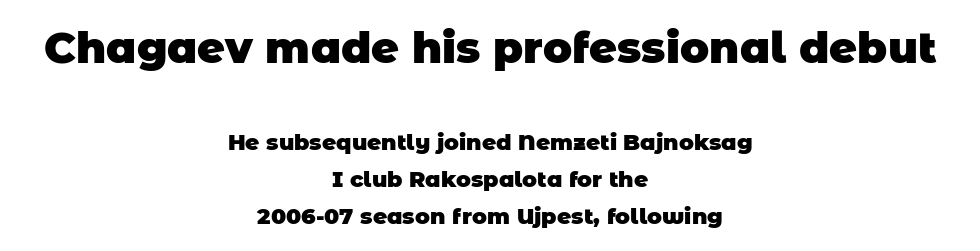
The image shows 43 px heavy sans-serif type; set centered, normal line spacing (1.68x), normal letter spacing, not underlined; the first (top) block is 1.95x larger; low stroke contrast and a large x-height.
